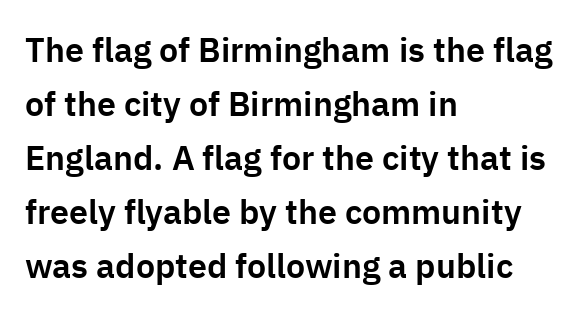
{"serif": "no", "italic": "no", "width": "normal", "stroke_contrast": "low", "x_height": "medium", "monospaced": "no", "underline": "no", "align": "left", "line_spacing": "normal", "line_spacing_ratio": 1.59, "letter_spacing": "normal", "letter_spacing_em": 0.0, "glyph_px": 34}
